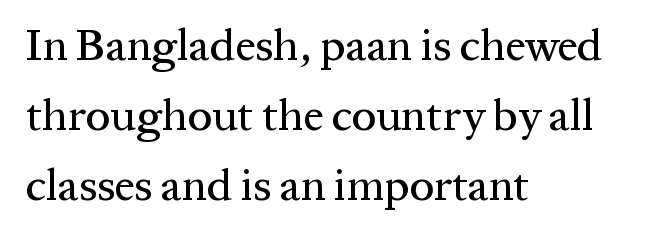
{"serif": "yes", "italic": "no", "width": "normal", "stroke_contrast": "medium", "x_height": "medium", "monospaced": "no", "underline": "no", "align": "left", "line_spacing": "normal", "line_spacing_ratio": 1.59, "letter_spacing": "normal", "letter_spacing_em": 0.0, "glyph_px": 44}
